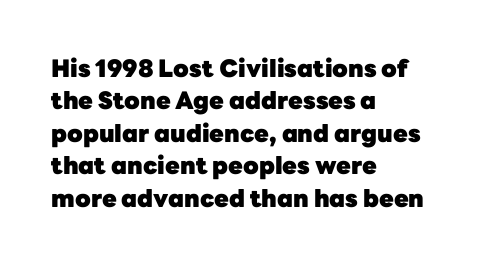
{"italic": "no", "bold": "yes", "underline": "no", "align": "left", "line_spacing": "normal", "line_spacing_ratio": 1.35, "letter_spacing": "normal", "letter_spacing_em": 0.0, "glyph_px": 24}
